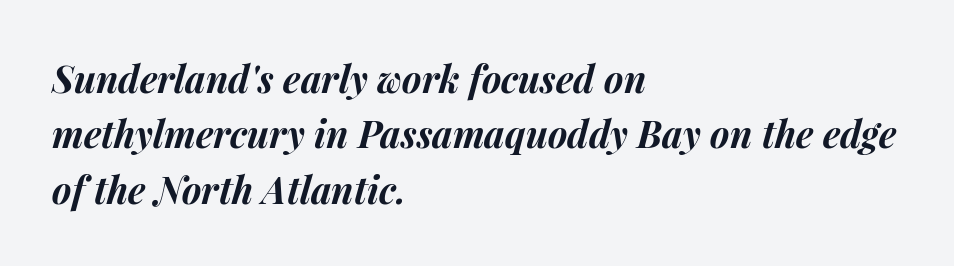
Q: Is the text bold? A: Yes.
Q: Is the text italic (slanted)? A: Yes, it leans right by about 15 degrees.
Q: Is the text underlined? A: No.
Q: How is the paragraph aligned? A: Left-aligned.
Q: Is the spacing between letters normal or unusually wide? A: Normal.
Q: Is the spacing between lines tight, normal or loose? A: Normal.
Q: Width (condensed, normal, or wide)? A: Normal.
Q: Stroke contrast? A: Medium.
Q: x-height? A: Medium.
Q: Monospaced? A: No.
